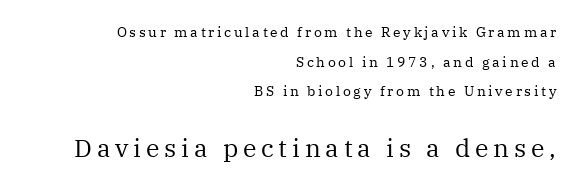
Check under the words: just untouched page. You can tell it's not italic because the verticals are truly vertical. Think standard paragraph weight, or any step lighter than that. Vertical spacing — loose.
